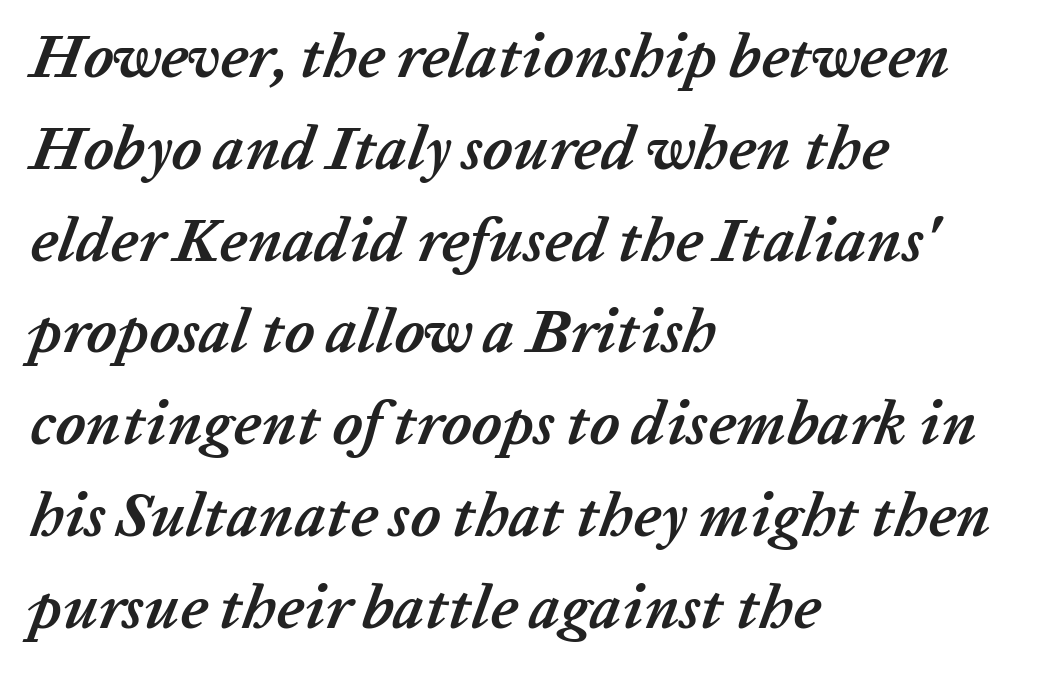
Q: Is the text bold? A: Yes.
Q: Is the text italic (slanted)? A: Yes, it leans right by about 20 degrees.
Q: Is the text underlined? A: No.
Q: How is the paragraph aligned? A: Left-aligned.
Q: Is the spacing between letters normal or unusually wide? A: Normal.
Q: Is the spacing between lines tight, normal or loose? A: Normal.
Q: Width (condensed, normal, or wide)? A: Normal.
Q: Stroke contrast? A: Low.
Q: x-height? A: Medium.
Q: Monospaced? A: No.
